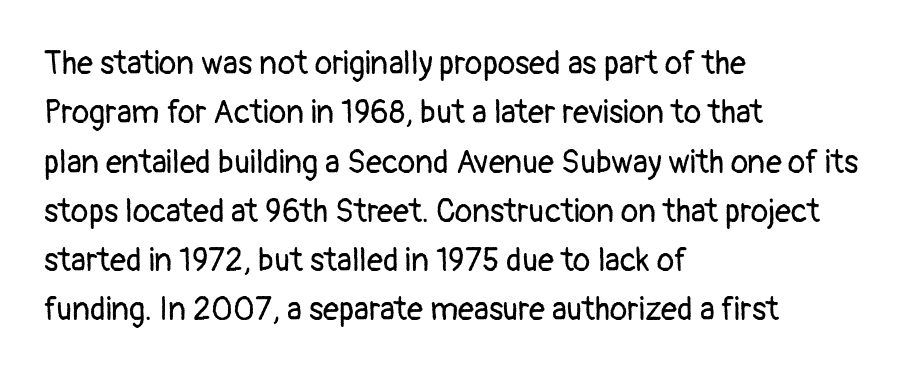
Q: Is the text bold? A: No.
Q: Is the text italic (slanted)? A: No, it is upright.
Q: Is the typeface a serif or a sans-serif typeface? A: Sans-serif.
Q: Is the text underlined? A: No.
Q: How is the paragraph aligned? A: Left-aligned.
Q: Is the spacing between letters normal or unusually wide? A: Normal.
Q: Is the spacing between lines tight, normal or loose? A: Normal.
Q: Width (condensed, normal, or wide)? A: Normal.
Q: Stroke contrast? A: Low.
Q: x-height? A: Medium.
Q: Monospaced? A: No.
